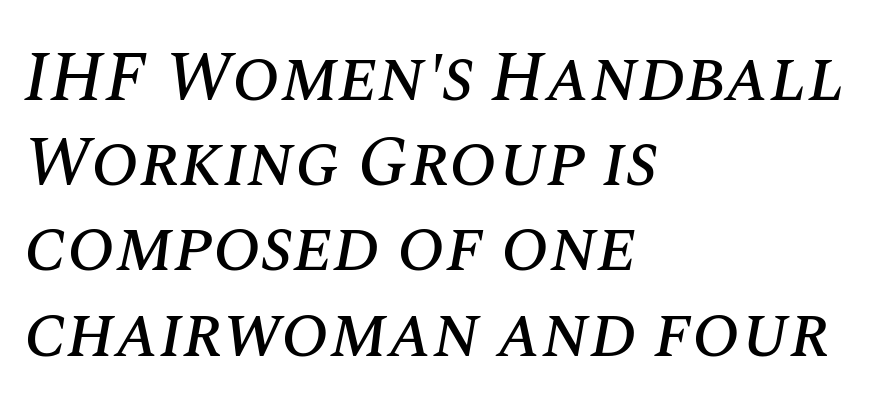
These lines are rendered in a variable-pitch font. Decoration check: the copy has no underline. In terms of posture, this sample is oblique. The horizontal fit of the characters is conventional and even.
